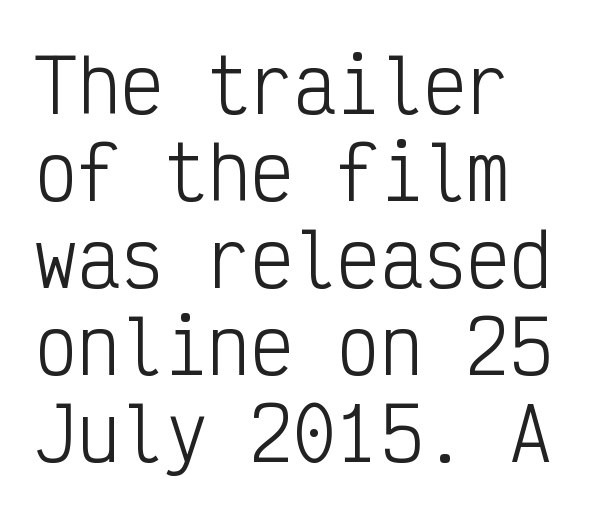
To sum up the face: it is a sans, with no serifs. The letterforms sit shoulder to shoulder at normal distance. This reads as an unemphasized weight, regular at the heaviest. The passage shown is typed in a monospace face where columns stay perfectly aligned. Each row of text sits above clean, open space. The lettering stays uniformly vertical, giving the passage a roman look.
